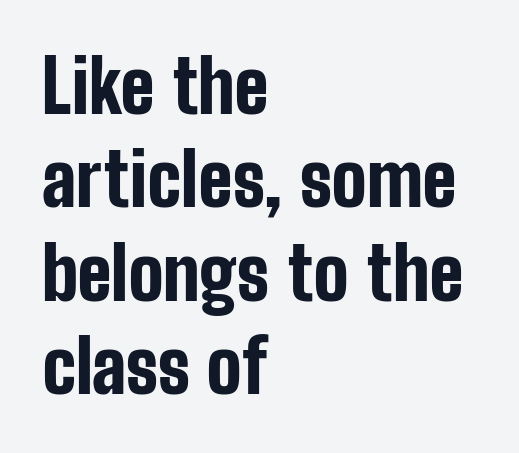
Notice how the passage keeps a crisp vertical edge on the left only. Is this a fixed-width face? No — the glyphs have proportional, varying widths. You can tell it's not italic because the verticals are truly vertical. Any mark beneath the type? The region is blank.
